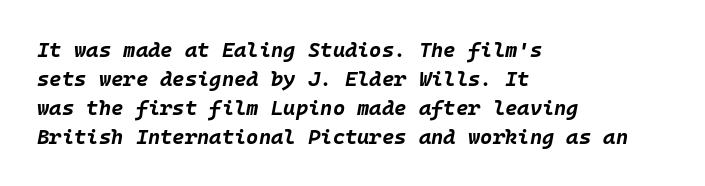
The image shows 21 px bold type, italic (leaning right); set left-aligned, normal line spacing (1.38x), normal letter spacing, not underlined.
